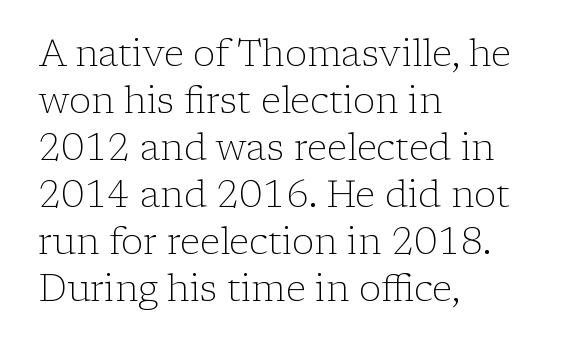
The image shows 37 px light serif type, upright; set left-aligned, normal line spacing (1.27x), normal letter spacing, not underlined; low stroke contrast and a medium x-height.
